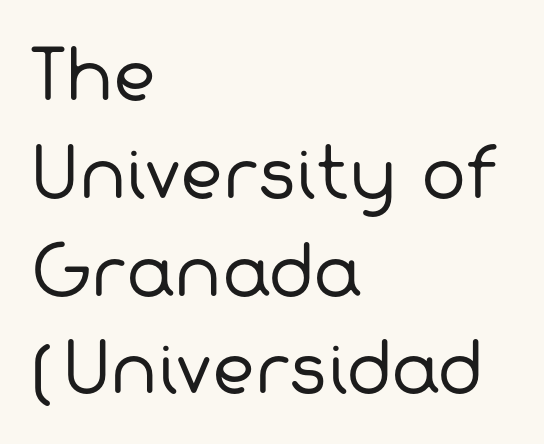
Horizontally, the lines are justified to the leading edge only. If you measured baseline to baseline, you'd find a middling distance. Honestly, there is no underline to notice here at all. These lines are rendered in a variable-pitch font.
